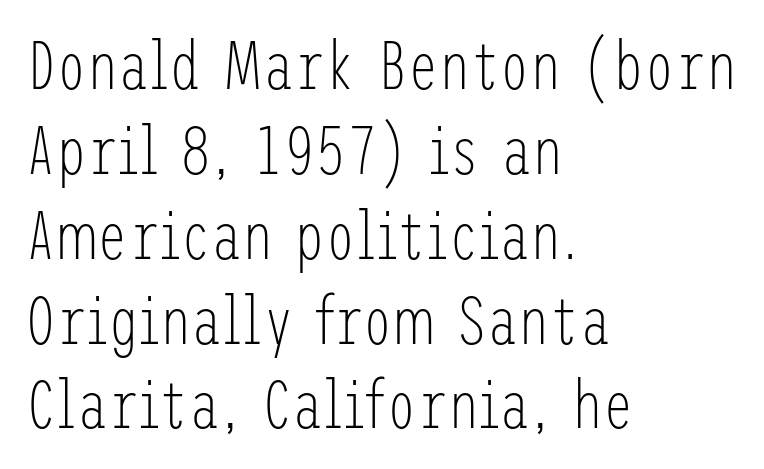
The weight tops out at a normal text grade. Left-aligned paragraph, ragged on the right. Italic? Not at all — the glyphs are vertical. I'd call this a sans setting — the letters go barefoot.
